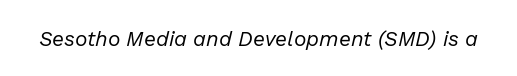
The image shows 21 px text type, italic (leaning right); set normal letter spacing, not underlined.
